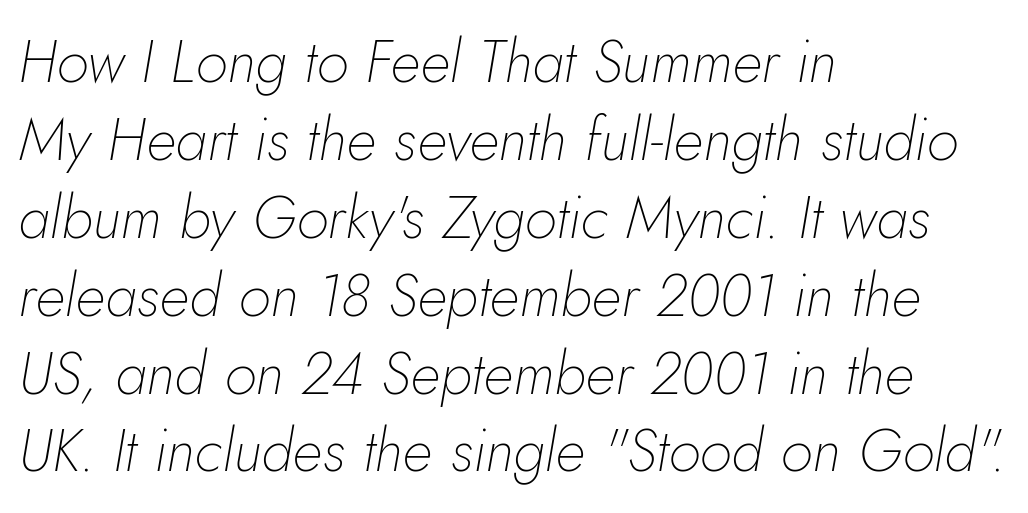
Q: Is the text bold? A: No.
Q: Is the text italic (slanted)? A: Yes, it leans right by about 5 degrees.
Q: Is the text underlined? A: No.
Q: How is the paragraph aligned? A: Left-aligned.
Q: Is the spacing between letters normal or unusually wide? A: Normal.
Q: Is the spacing between lines tight, normal or loose? A: Normal.
Q: Width (condensed, normal, or wide)? A: Normal.
Q: Stroke contrast? A: Low.
Q: x-height? A: Small.
Q: Monospaced? A: No.
